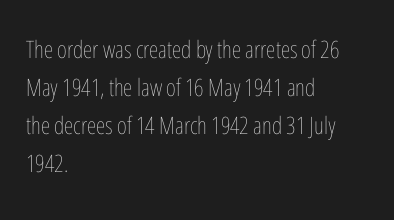
The image shows 24 px text type, upright; set left-aligned, normal line spacing (1.59x), normal letter spacing, not underlined.
